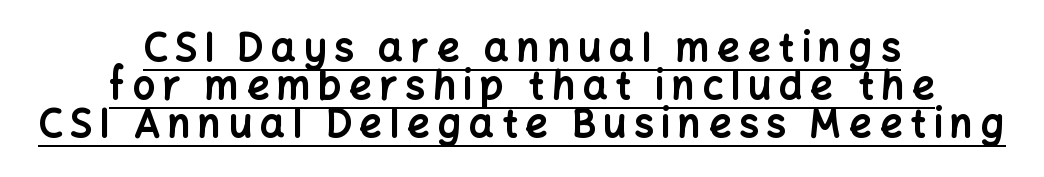
Which margin do the lines hug? Neither — every line sits in the middle. The rendering uses natural spacing where letterforms have individual widths. The passage shown has open, widely tracked lettering throughout. Every stem runs plumb, perpendicular to the baseline. This sample uses a sans-serif face.
